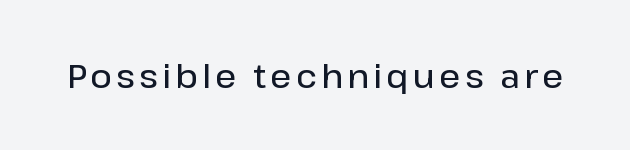
{"serif": "no", "italic": "no", "bold": "semi", "weight": "semibold", "width": "normal", "stroke_contrast": "low", "x_height": "medium", "monospaced": "no", "underline": "no", "glyph_px": 33}
